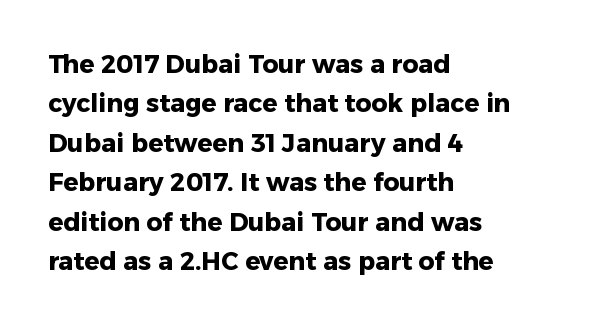
{"italic": "no", "bold": "yes", "underline": "no", "align": "left", "line_spacing": "normal", "line_spacing_ratio": 1.58, "letter_spacing": "normal", "letter_spacing_em": 0.0, "glyph_px": 25}
